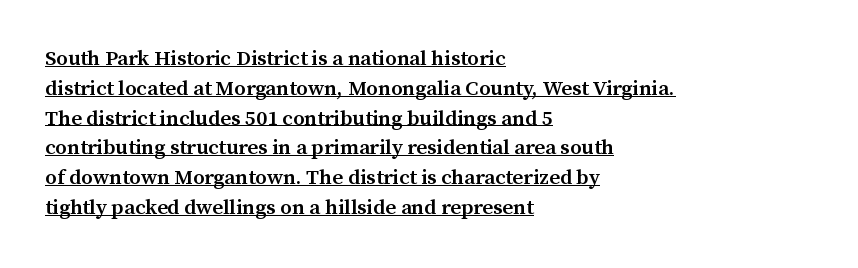
The image shows 21 px text type, upright; set left-aligned, normal line spacing (1.42x), normal letter spacing, underlined.
